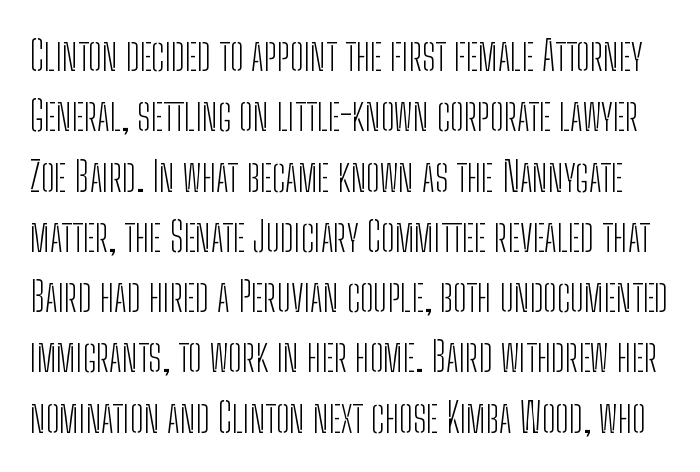
This sample uses a sans-serif face. Think of a printed novel: that variable character pitch is what you see here. Letter spacing: default. Check the space under the baseline: it is left empty. Leading: standard.
